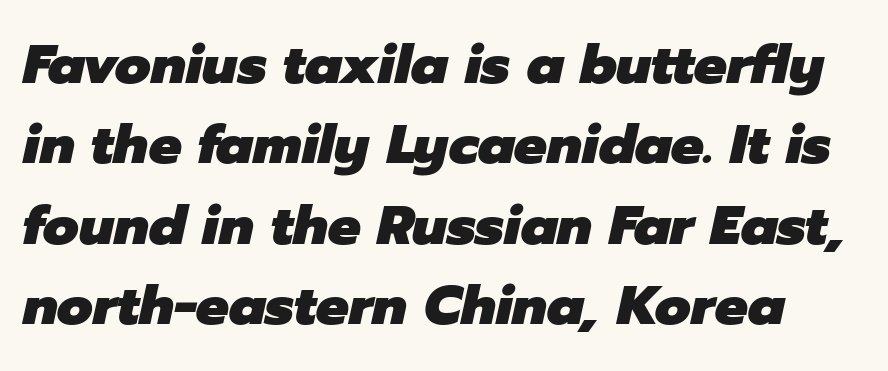
Q: Is the text bold? A: Yes.
Q: Is the text italic (slanted)? A: Yes, it leans right by about 12 degrees.
Q: Is the text underlined? A: No.
Q: Is the spacing between letters normal or unusually wide? A: Normal.
Q: Is the spacing between lines tight, normal or loose? A: Normal.
Q: Width (condensed, normal, or wide)? A: Normal.
Q: Stroke contrast? A: Low.
Q: x-height? A: Medium.
Q: Monospaced? A: No.
